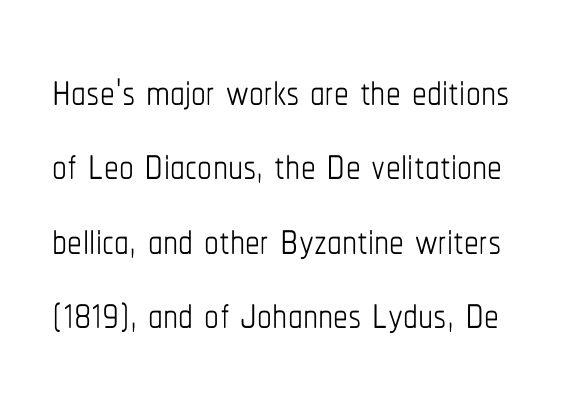
The image shows 59 px thin, condensed type, upright; set normal line spacing (1.26x), normal letter spacing, not underlined; low stroke contrast and a medium x-height.
